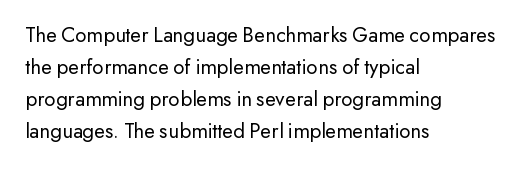
{"italic": "no", "bold": "no", "underline": "no", "align": "left", "line_spacing": "normal", "line_spacing_ratio": 1.45, "letter_spacing": "normal", "letter_spacing_em": 0.0, "glyph_px": 22}
